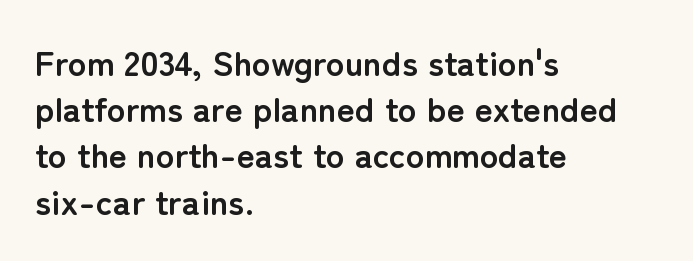
{"serif": "no", "italic": "no", "bold": "yes", "weight": "semibold", "width": "normal", "stroke_contrast": "low", "x_height": "medium", "monospaced": "no", "underline": "no", "align": "left", "line_spacing": "normal", "line_spacing_ratio": 1.32, "letter_spacing": "normal", "letter_spacing_em": 0.0, "glyph_px": 35}
